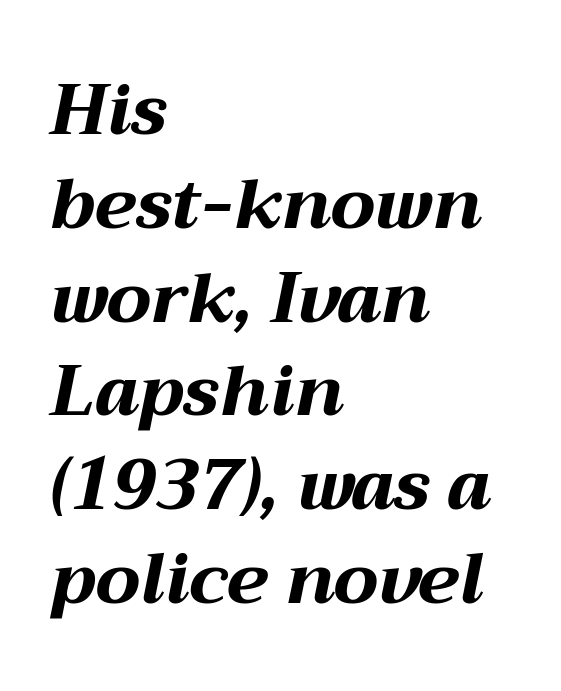
{"italic": "yes", "lean": "right", "slant_degrees": 12, "bold": "yes", "weight": "bold", "width": "wide", "stroke_contrast": "medium", "x_height": "medium", "monospaced": "no", "underline": "no", "align": "left", "line_spacing": "normal", "line_spacing_ratio": 1.34, "letter_spacing": "normal", "letter_spacing_em": 0.0, "glyph_px": 70}
